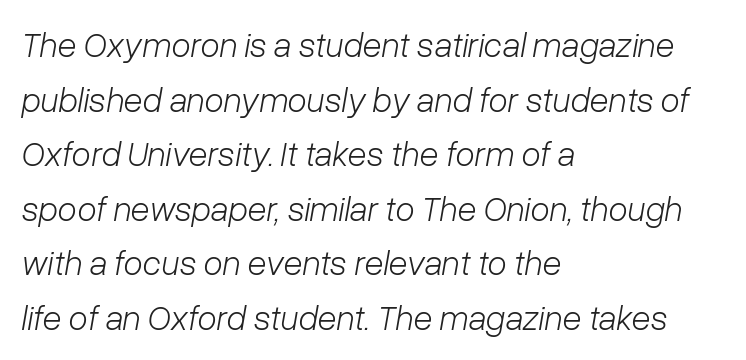
{"italic": "yes", "lean": "right", "slant_degrees": 10, "bold": "no", "weight": "light", "width": "normal", "stroke_contrast": "low", "x_height": "medium", "monospaced": "no", "underline": "no", "align": "left", "line_spacing": "normal", "line_spacing_ratio": 1.56, "letter_spacing": "normal", "letter_spacing_em": 0.0, "glyph_px": 35}
